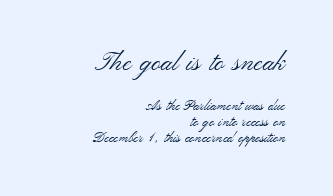
The image shows 26 px text type; set right-aligned, tight line spacing (1.14x), normal letter spacing, not underlined; the first (top) block is 1.86x larger.
